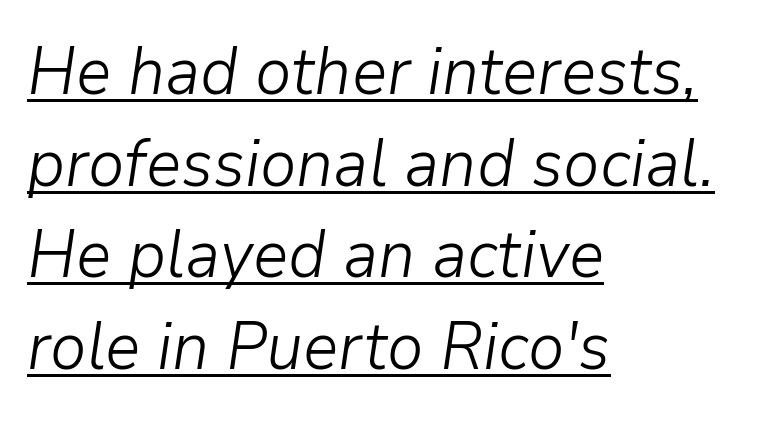
{"italic": "yes", "lean": "right", "slant_degrees": 9, "bold": "no", "weight": "light", "width": "normal", "stroke_contrast": "low", "x_height": "medium", "monospaced": "no", "underline": "yes", "align": "left", "line_spacing": "normal", "line_spacing_ratio": 1.39, "letter_spacing": "normal", "letter_spacing_em": 0.0, "glyph_px": 66}
